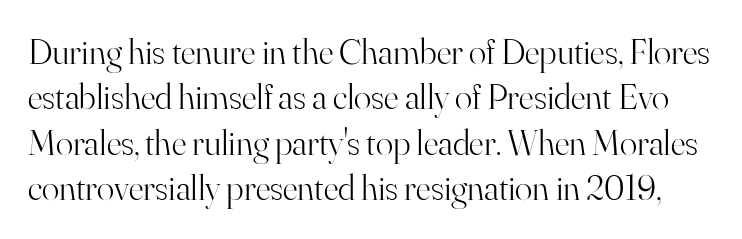
The image shows 36 px light serif type, upright; set normal line spacing (1.26x), normal letter spacing, not underlined; high stroke contrast and a small x-height.
